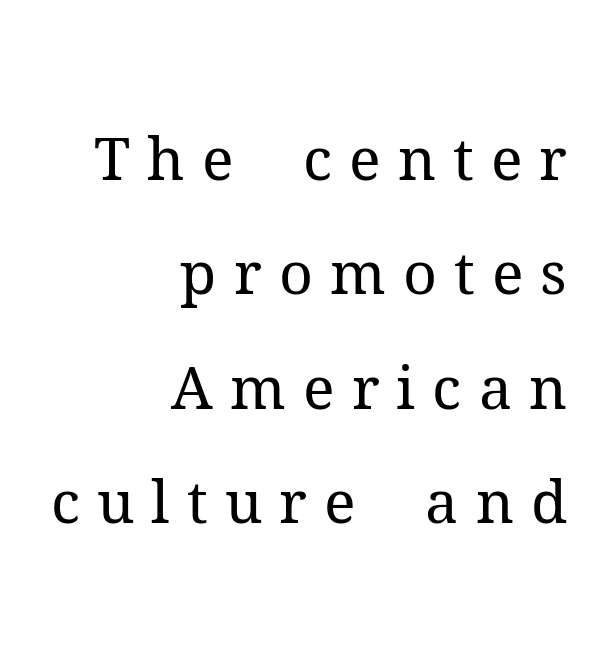
Q: Is the text bold? A: No.
Q: Is the text italic (slanted)? A: No, it is upright.
Q: Is the typeface a serif or a sans-serif typeface? A: Serif.
Q: Is the text underlined? A: No.
Q: How is the paragraph aligned? A: Right-aligned.
Q: Is the spacing between letters normal or unusually wide? A: Unusually wide.
Q: Is the spacing between lines tight, normal or loose? A: Loose.
Q: Width (condensed, normal, or wide)? A: Normal.
Q: Stroke contrast? A: Medium.
Q: x-height? A: Medium.
Q: Monospaced? A: No.
